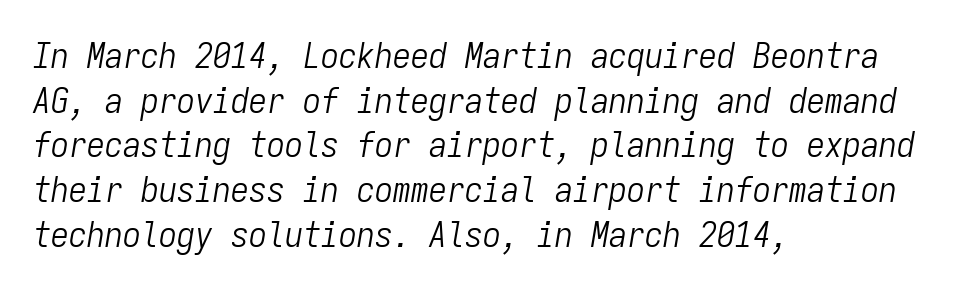
Q: Is the text bold? A: No.
Q: Is the text italic (slanted)? A: Yes, it leans right by about 9 degrees.
Q: Is the text underlined? A: No.
Q: How is the paragraph aligned? A: Left-aligned.
Q: Is the spacing between letters normal or unusually wide? A: Normal.
Q: Width (condensed, normal, or wide)? A: Condensed.
Q: Stroke contrast? A: Low.
Q: x-height? A: Medium.
Q: Monospaced? A: Yes.
